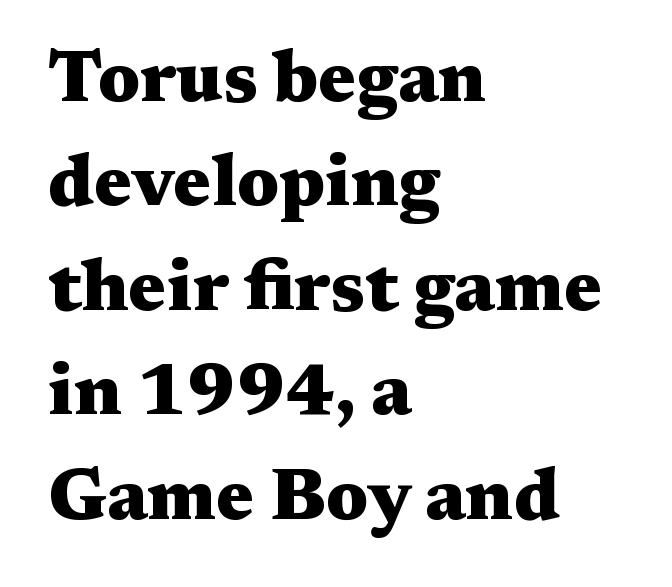
Q: Is the text bold? A: Yes.
Q: Is the text italic (slanted)? A: No, it is upright.
Q: Is the typeface a serif or a sans-serif typeface? A: Serif.
Q: Is the text underlined? A: No.
Q: How is the paragraph aligned? A: Left-aligned.
Q: Is the spacing between letters normal or unusually wide? A: Normal.
Q: Is the spacing between lines tight, normal or loose? A: Normal.
Q: Width (condensed, normal, or wide)? A: Wide.
Q: Stroke contrast? A: Medium.
Q: x-height? A: Medium.
Q: Monospaced? A: No.
